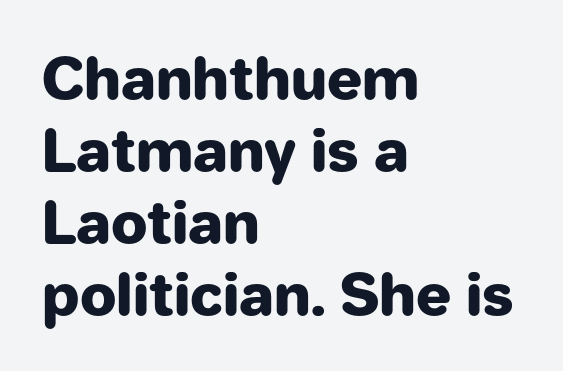
{"serif": "no", "italic": "no", "bold": "yes", "weight": "heavy", "width": "normal", "stroke_contrast": "low", "x_height": "medium", "monospaced": "no", "underline": "no", "align": "left", "line_spacing_ratio": 1.24, "letter_spacing": "normal", "letter_spacing_em": 0.0, "glyph_px": 58}
